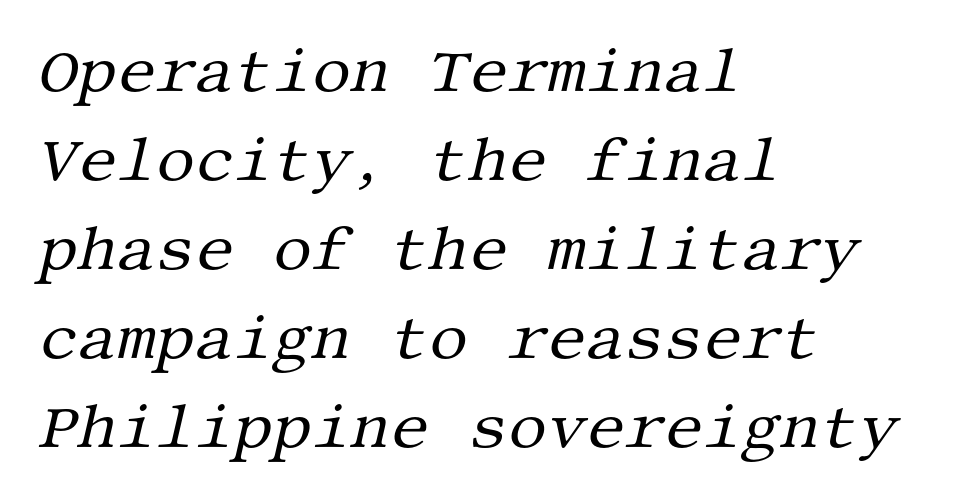
{"serif": "yes", "italic": "yes", "lean": "right", "slant_degrees": 13, "bold": "no", "weight": "regular", "width": "normal", "stroke_contrast": "medium", "x_height": "large", "underline": "no", "align": "left", "line_spacing": "normal", "line_spacing_ratio": 1.46, "letter_spacing": "normal", "letter_spacing_em": 0.0, "glyph_px": 61}
